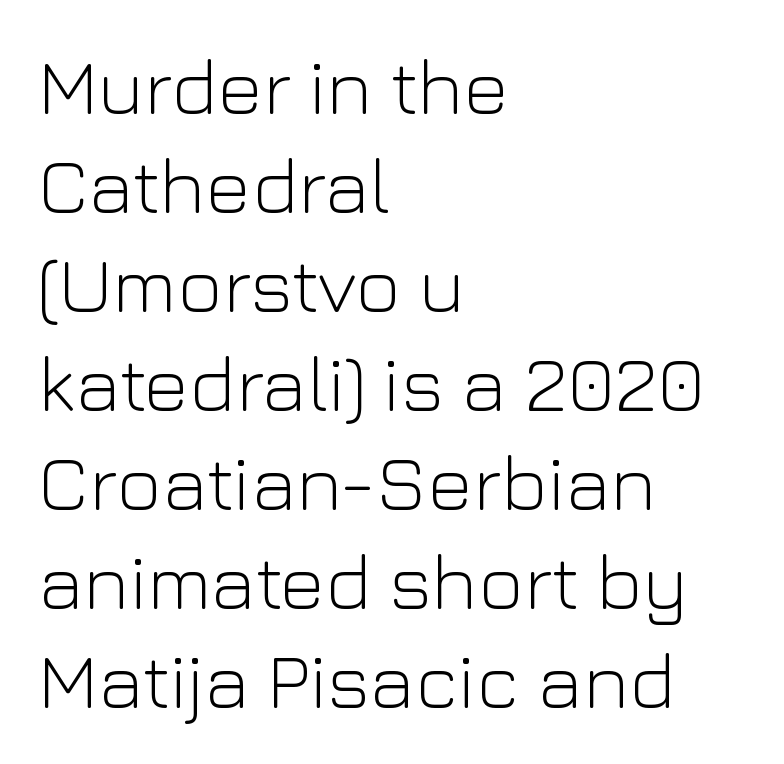
The typeface chosen for these lines omits serifs. The rendering anchors every line to the left-hand side. Beneath every word, the page is bare. No extra ink here — the face is not bold.
